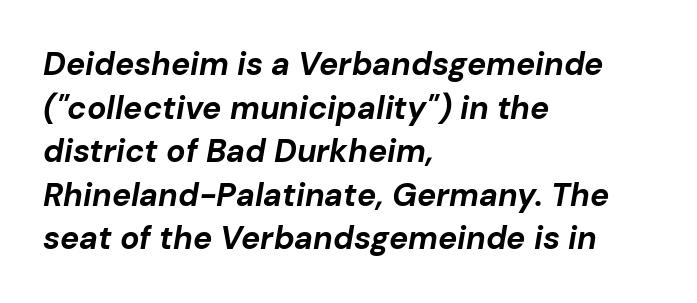
{"italic": "yes", "lean": "right", "slant_degrees": 10, "bold": "yes", "weight": "bold", "width": "normal", "stroke_contrast": "low", "x_height": "medium", "monospaced": "no", "underline": "no", "align": "left", "line_spacing": "normal", "line_spacing_ratio": 1.36, "letter_spacing": "normal", "letter_spacing_em": 0.0, "glyph_px": 32}
